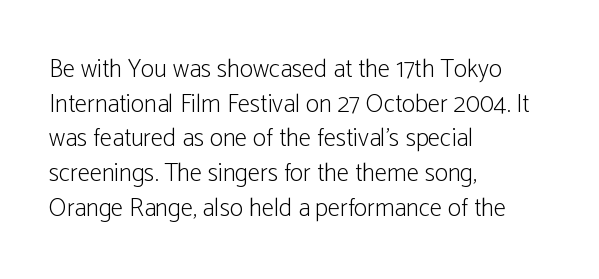
The letters stand straight up with perfectly vertical stems. The typesetter chose a ragged-right arrangement here. What's the leading like? Ordinary, nothing unusual. Nothing unusual about the tracking: characters are spaced as the font intends. Is the stroke heavy? The answer is a plain regular-or-lighter.
